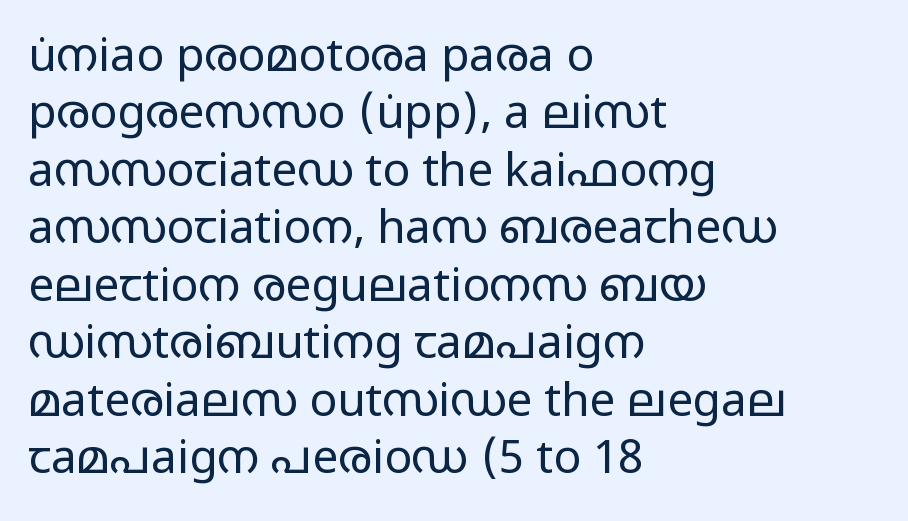
{"serif": "no", "italic": "no", "bold": "no", "weight": "regular", "width": "wide", "stroke_contrast": "low", "x_height": "medium", "monospaced": "no", "underline": "no", "align": "left", "line_spacing": "normal", "line_spacing_ratio": 1.25, "letter_spacing": "normal", "letter_spacing_em": 0.0, "glyph_px": 46}
